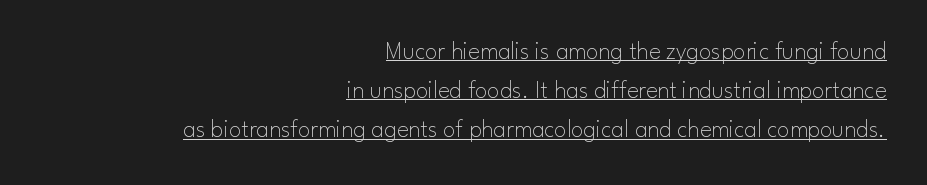
{"italic": "no", "bold": "no", "underline": "yes", "align": "right", "line_spacing": "normal", "line_spacing_ratio": 1.57, "letter_spacing": "normal", "letter_spacing_em": 0.0, "glyph_px": 25}
